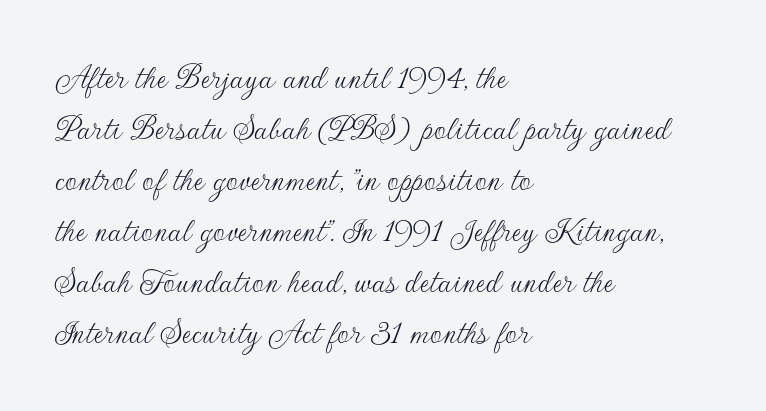
The horizontal fit of the characters is conventional and even. Spacing verdict: proportional, widths tailored to each character. The face looks like a standard text weight, possibly lighter. Compared with a centered layout, this one pins lines to the left instead.
